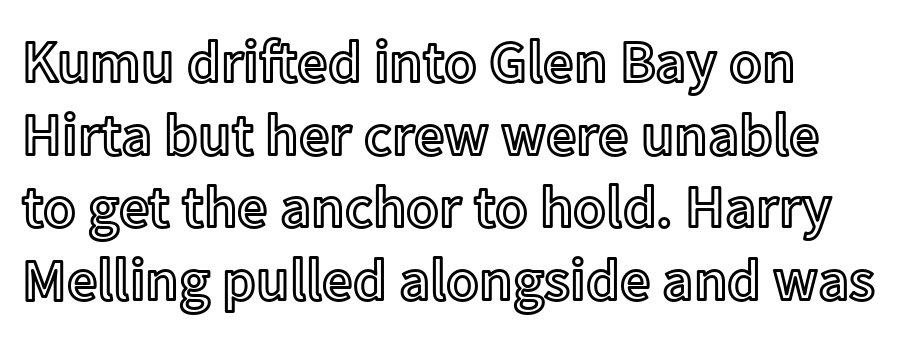
Does extra space separate the letters? No, they use regular spacing. The specimen reads as upright at a glance. The gap between lines stays unmarked. Do the characters align in a grid? No, the font is proportional.
